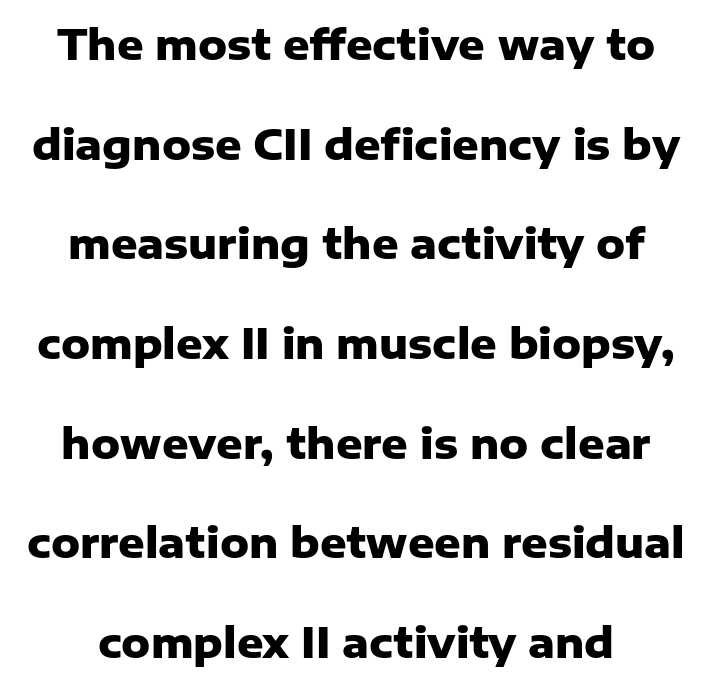
{"serif": "no", "italic": "no", "bold": "yes", "weight": "heavy", "width": "normal", "stroke_contrast": "low", "x_height": "medium", "monospaced": "no", "underline": "no", "align": "center", "line_spacing": "loose", "line_spacing_ratio": 2.43, "letter_spacing": "normal", "letter_spacing_em": 0.0, "glyph_px": 41}
